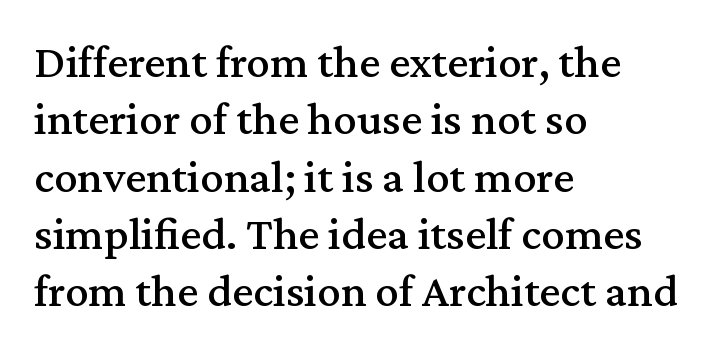
Q: Is the text italic (slanted)? A: No, it is upright.
Q: Is the typeface a serif or a sans-serif typeface? A: Serif.
Q: Is the text underlined? A: No.
Q: How is the paragraph aligned? A: Left-aligned.
Q: Is the spacing between letters normal or unusually wide? A: Normal.
Q: Width (condensed, normal, or wide)? A: Normal.
Q: Stroke contrast? A: Medium.
Q: x-height? A: Medium.
Q: Monospaced? A: No.
